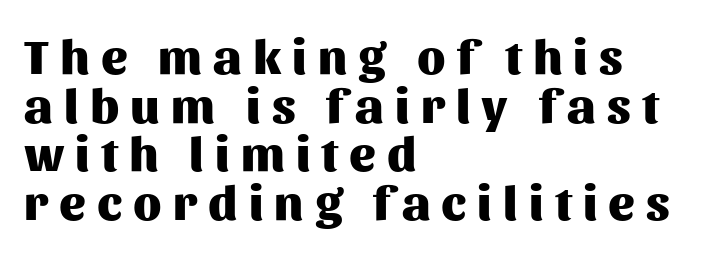
This is sans-serif lettering, the kind often seen on screens and signage. A bare baseline throughout the passage. In terms of posture, this sample is upright. Compared with typical body copy, the letter spacing here is much looser. Think of a printed novel: that variable character pitch is what you see here. The leading is snug, giving the passage a crowded texture.
